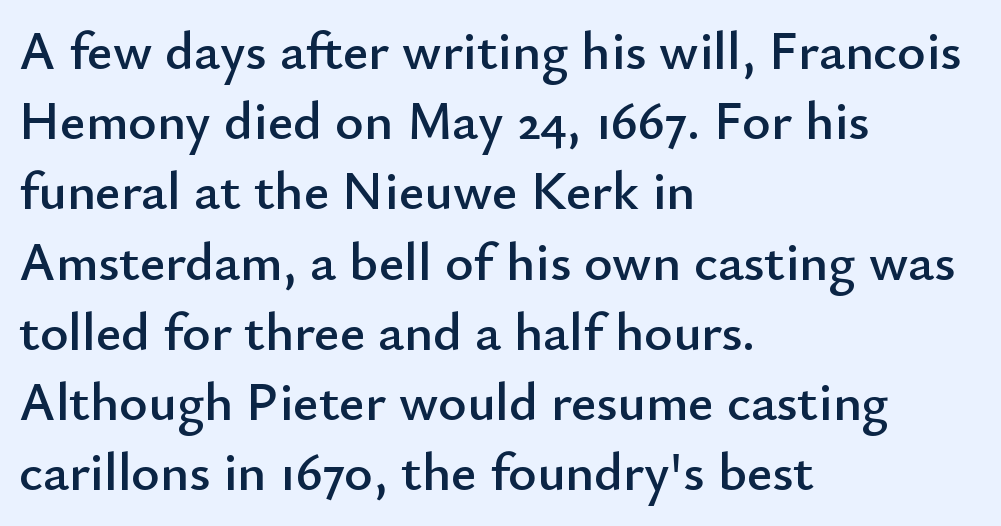
The image shows 54 px sans-serif type, upright; set left-aligned, normal line spacing (1.3x), normal letter spacing, not underlined; low stroke contrast and a small x-height.
